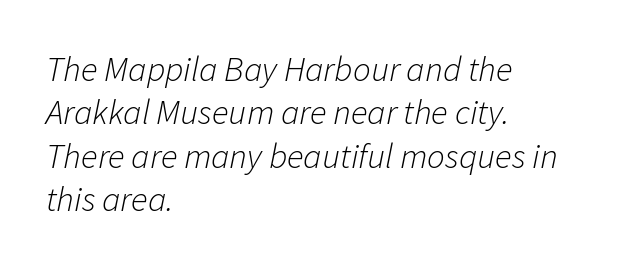
{"italic": "yes", "lean": "right", "slant_degrees": 11, "bold": "no", "weight": "light", "width": "normal", "stroke_contrast": "low", "x_height": "medium", "monospaced": "no", "underline": "no", "align": "left", "line_spacing_ratio": 1.24, "letter_spacing": "normal", "letter_spacing_em": 0.0, "glyph_px": 35}
